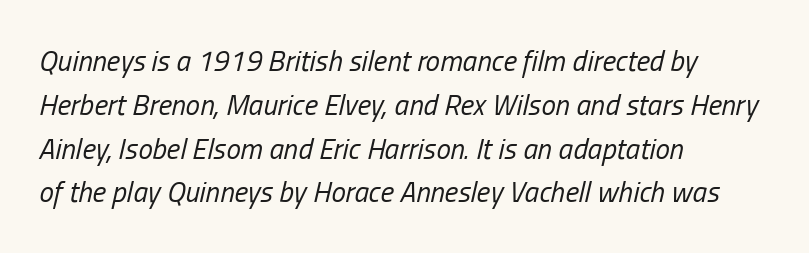
The space beneath each line is pristine and unruled. Left-aligned paragraph, ragged on the right. Is the type slanted? Yes — the strokes lean at a clear angle. There is no visible air inserted between adjacent glyphs. This sample has the flowing, uneven cadence of proportional lettering. The characters are drawn with everyday or finer stroke widths.
